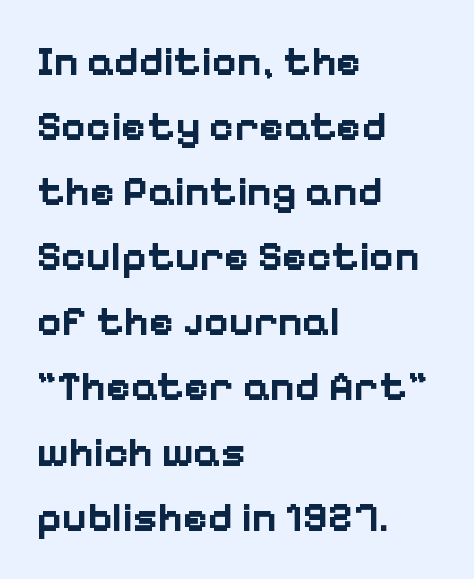
The image shows 42 px bold sans-serif type, upright; set left-aligned, normal line spacing (1.55x), normal letter spacing, not underlined; low stroke contrast and a medium x-height.
